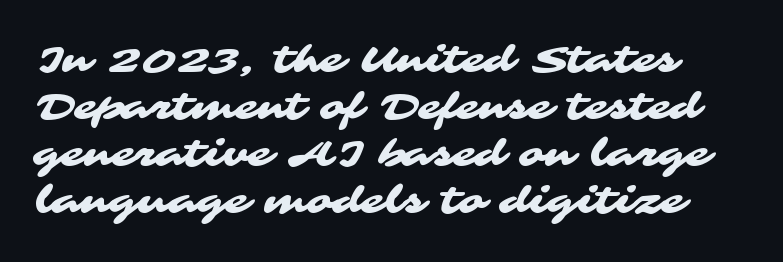
The image shows 38 px wide sans-serif type; set line spacing 1.24x, normal letter spacing, not underlined; medium stroke contrast and a medium x-height.
